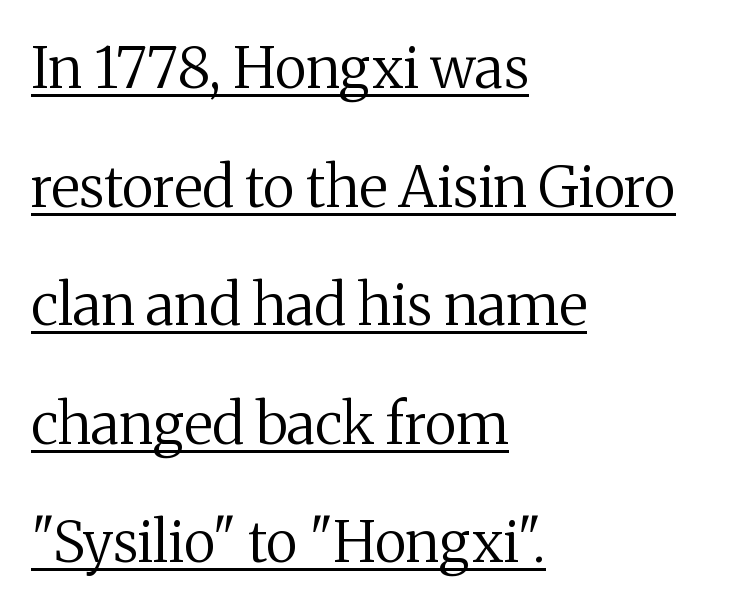
Q: Is the text bold? A: No.
Q: Is the text italic (slanted)? A: No, it is upright.
Q: Is the typeface a serif or a sans-serif typeface? A: Serif.
Q: Is the text underlined? A: Yes.
Q: How is the paragraph aligned? A: Left-aligned.
Q: Is the spacing between letters normal or unusually wide? A: Normal.
Q: Is the spacing between lines tight, normal or loose? A: Loose.
Q: Width (condensed, normal, or wide)? A: Normal.
Q: Stroke contrast? A: Medium.
Q: x-height? A: Medium.
Q: Monospaced? A: No.
